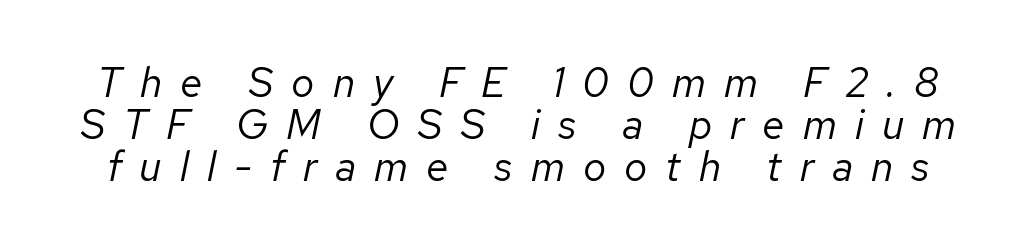
Rendered with sloped, italic letterforms. The horizontal fit of the characters is loose and conspicuously gappy. Bold? No — there's no thickening of the strokes. This sample has the flowing, uneven cadence of proportional lettering. Baseline-to-baseline distance is barely more than the letter height.
